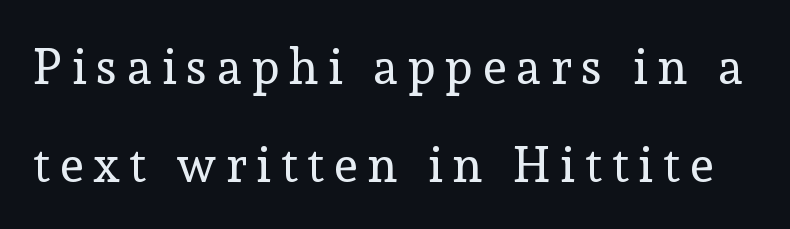
The text was rendered using a seriffed face with decorative stroke endings. The space directly below the letters is spotless. Tracking value appears strongly positive — letters spread wide. The specimen reads as upright at a glance. This sample has the flowing, uneven cadence of proportional lettering.
